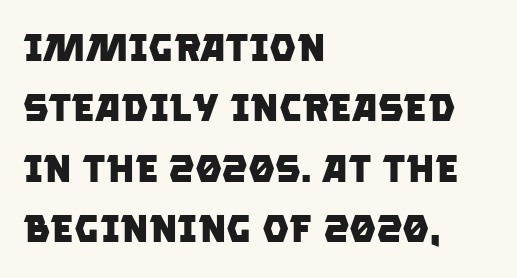
Q: Is the text bold? A: Yes.
Q: Is the typeface a serif or a sans-serif typeface? A: Sans-serif.
Q: Is the text underlined? A: No.
Q: How is the paragraph aligned? A: Left-aligned.
Q: Is the spacing between letters normal or unusually wide? A: Normal.
Q: Is the spacing between lines tight, normal or loose? A: Normal.
Q: Width (condensed, normal, or wide)? A: Normal.
Q: Stroke contrast? A: Low.
Q: x-height? A: Large.
Q: Monospaced? A: No.
